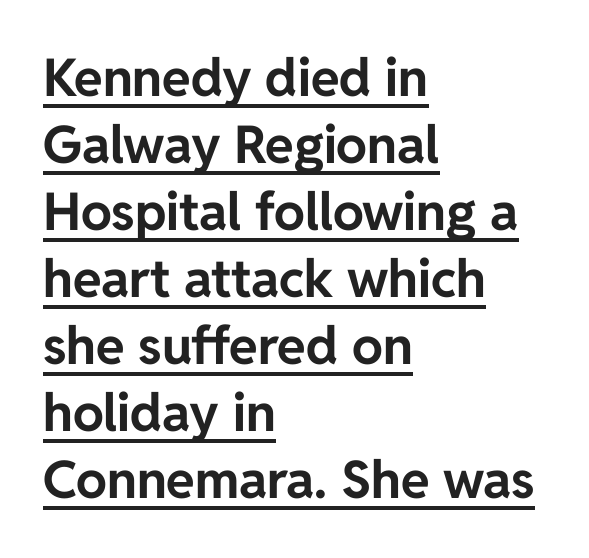
Baseline-to-baseline distance is the conventional proportion of letter height. Does the weight exceed regular? Yes, all the way to bold. The passage shown is typed in a proportional face where columns would drift. Every stem runs plumb, perpendicular to the baseline. A typesetter would label this face a sans.
